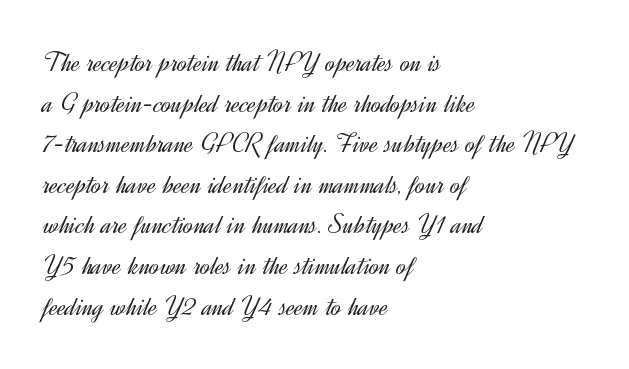
The passage is arranged the way most books set body copy — flush left. Serifs: no, the terminals of the letterforms are clean. Caption: face not bold, strokes unweighted. The block of text has a typical density, with ordinary space between rows.
